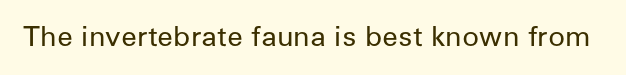
The specimen omits any rule beneath the text block's lines. Short note: letters normally spaced. Vertical strokes here are truly vertical. Note the varied advance widths — an 'i' is clearly narrower than an 'm'. The face used here is a sans, in the tradition of grotesques and geometrics.
